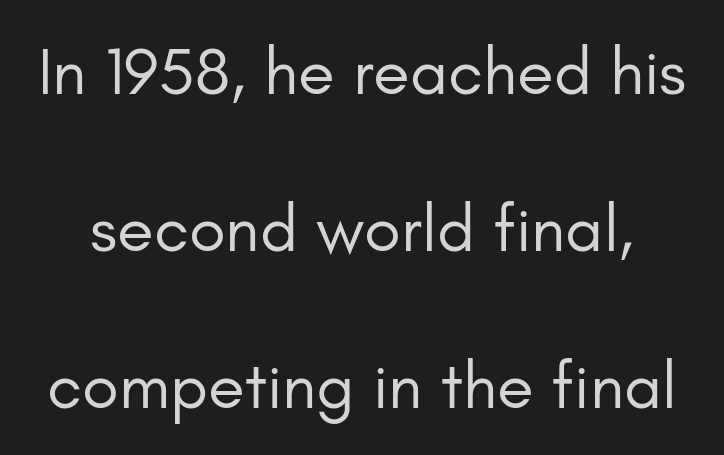
Q: Is the text bold? A: No.
Q: Is the text italic (slanted)? A: No, it is upright.
Q: Is the typeface a serif or a sans-serif typeface? A: Sans-serif.
Q: Is the text underlined? A: No.
Q: Is the spacing between letters normal or unusually wide? A: Normal.
Q: Is the spacing between lines tight, normal or loose? A: Loose.
Q: Width (condensed, normal, or wide)? A: Normal.
Q: Stroke contrast? A: Low.
Q: x-height? A: Small.
Q: Monospaced? A: No.
